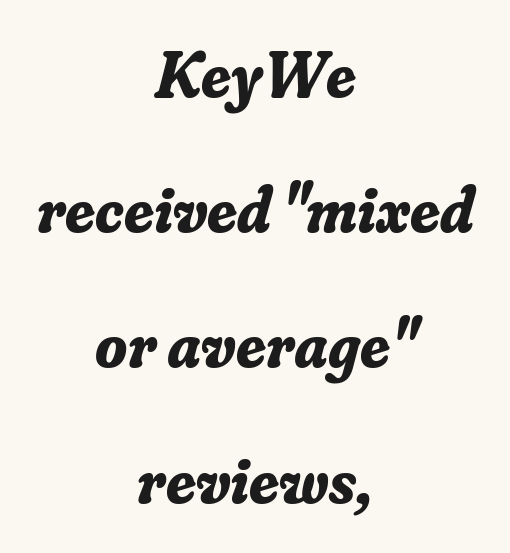
The image shows 65 px bold serif type, italic (leaning right); set centered, loose line spacing (2.08x), normal letter spacing, not underlined; low stroke contrast and a small x-height.
